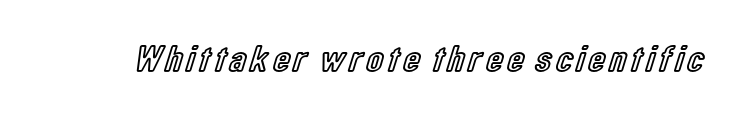
Q: Is the text italic (slanted)? A: Yes.
Q: Is the text underlined? A: No.
Q: Width (condensed, normal, or wide)? A: Condensed.
Q: x-height? A: Medium.
Q: Monospaced? A: No.
